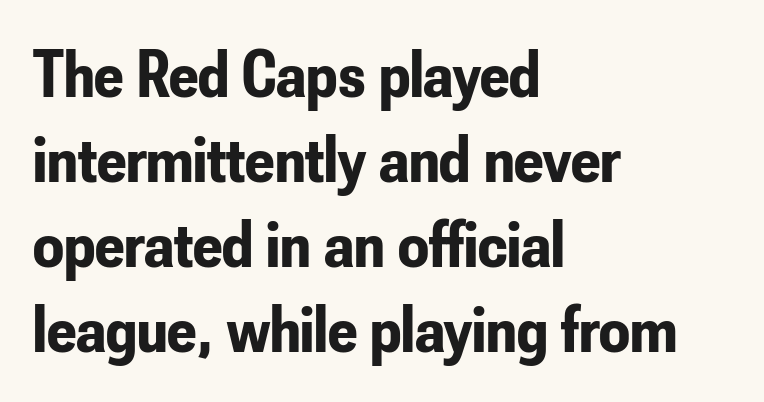
Q: Is the text bold? A: Yes.
Q: Is the text italic (slanted)? A: No, it is upright.
Q: Is the typeface a serif or a sans-serif typeface? A: Sans-serif.
Q: Is the text underlined? A: No.
Q: How is the paragraph aligned? A: Left-aligned.
Q: Is the spacing between letters normal or unusually wide? A: Normal.
Q: Is the spacing between lines tight, normal or loose? A: Normal.
Q: Width (condensed, normal, or wide)? A: Condensed.
Q: Stroke contrast? A: Low.
Q: x-height? A: Small.
Q: Monospaced? A: No.
